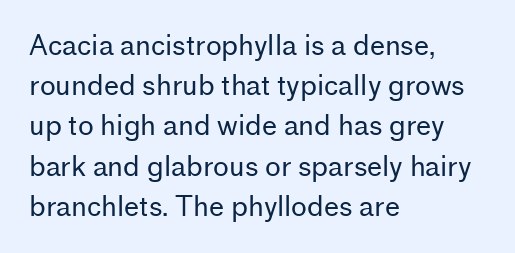
Q: Is the text bold? A: No.
Q: Is the text italic (slanted)? A: No, it is upright.
Q: Is the text underlined? A: No.
Q: How is the paragraph aligned? A: Left-aligned.
Q: Is the spacing between letters normal or unusually wide? A: Normal.
Q: Is the spacing between lines tight, normal or loose? A: Normal.
